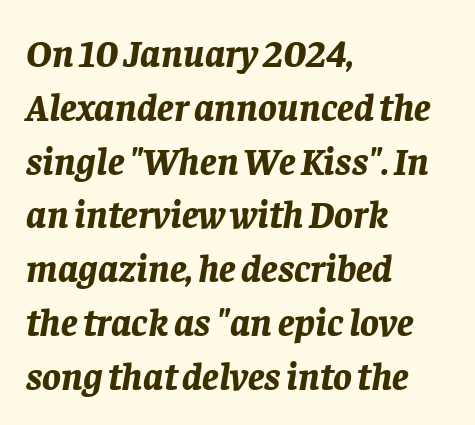
{"italic": "yes", "lean": "right", "slant_degrees": 8, "bold": "yes", "weight": "bold", "width": "normal", "stroke_contrast": "low", "x_height": "large", "monospaced": "no", "underline": "no", "align": "left", "line_spacing": "normal", "line_spacing_ratio": 1.38, "letter_spacing": "normal", "letter_spacing_em": 0.0, "glyph_px": 39}
